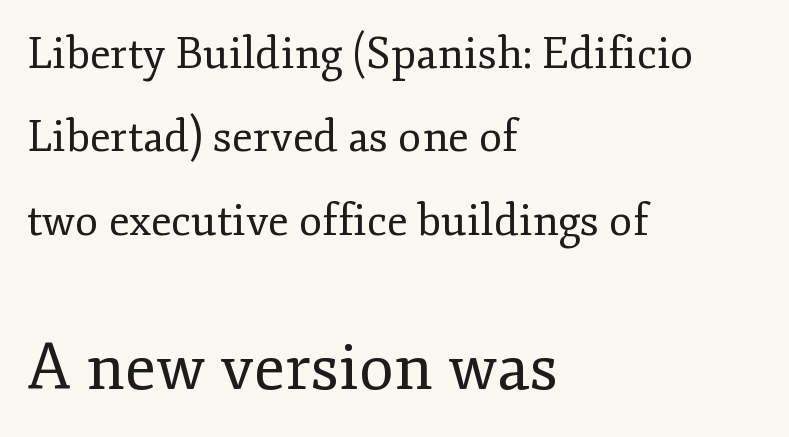
{"serif": "yes", "italic": "no", "bold": "no", "weight": "regular", "width": "normal", "stroke_contrast": "low", "x_height": "small", "monospaced": "no", "underline": "no", "align": "left", "line_spacing": "loose", "line_spacing_ratio": 1.94, "letter_spacing": "normal", "letter_spacing_em": 0.0, "larger_block": "second", "size_ratio": 1.49, "glyph_px": 64}
